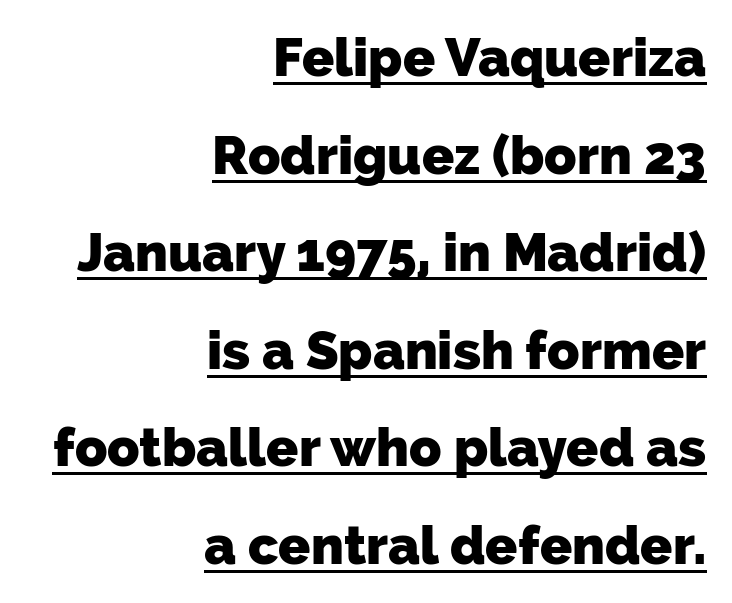
{"serif": "no", "bold": "yes", "weight": "heavy", "width": "normal", "stroke_contrast": "low", "x_height": "medium", "monospaced": "no", "underline": "yes", "align": "right", "line_spacing_ratio": 1.84, "letter_spacing": "normal", "letter_spacing_em": 0.0, "glyph_px": 53}
